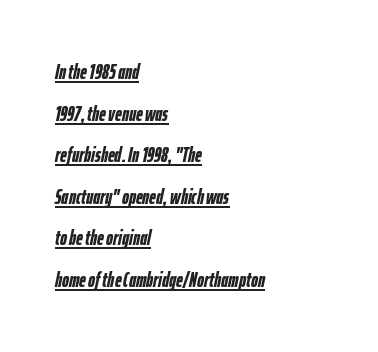
The image shows 21 px bold type, italic (leaning right); set left-aligned, loose line spacing (1.98x), normal letter spacing, underlined.
